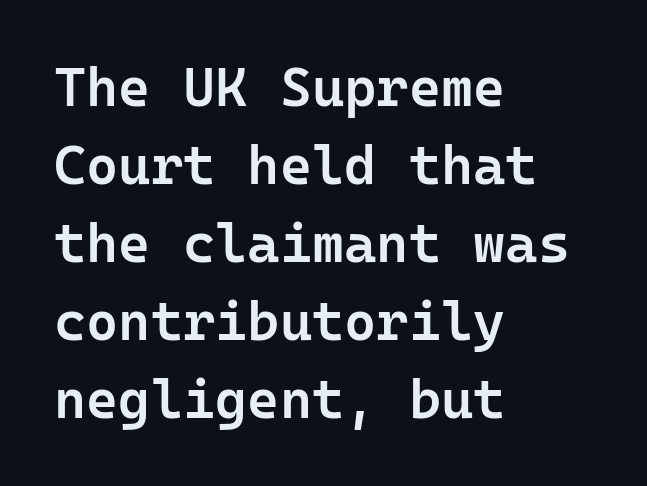
The image shows 55 px semibold sans-serif type, upright; set left-aligned, normal line spacing (1.42x), normal letter spacing, not underlined; low stroke contrast and a medium x-height.
